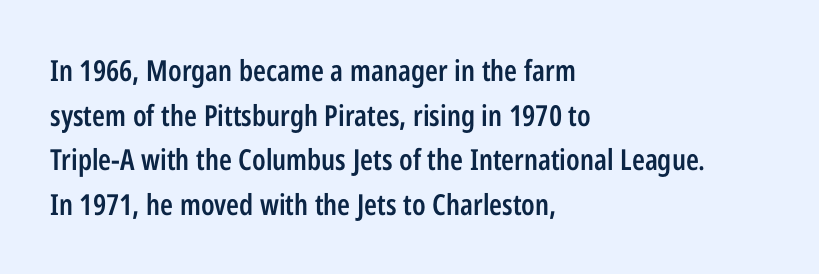
The image shows 29 px semibold, condensed sans-serif type, upright; set left-aligned, normal line spacing (1.54x), normal letter spacing, not underlined; low stroke contrast and a medium x-height.
